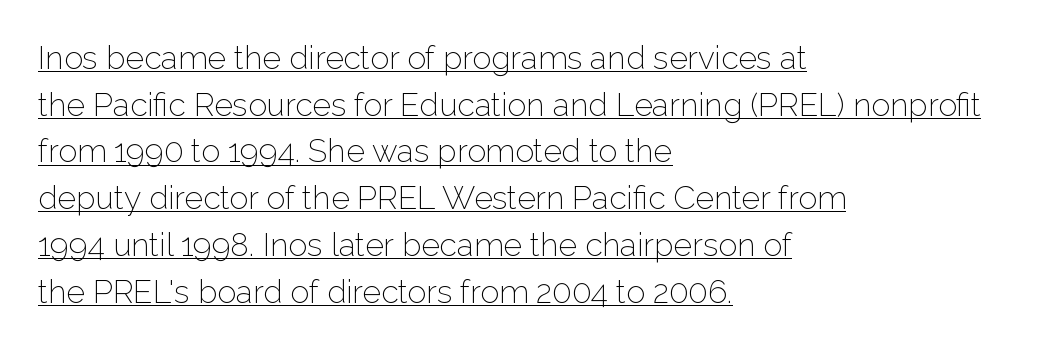
The image shows 32 px light sans-serif type, upright; set left-aligned, normal line spacing (1.46x), normal letter spacing, underlined; low stroke contrast and a medium x-height.
